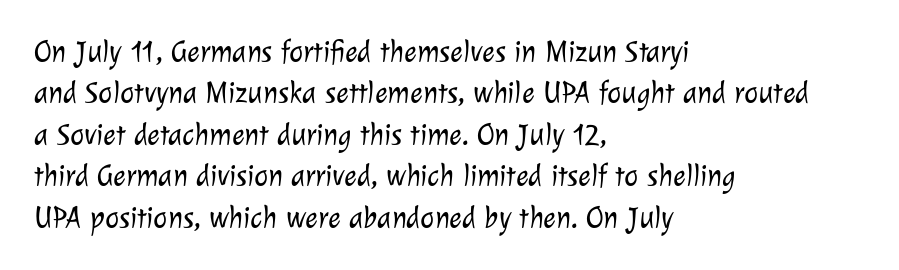
The image shows 30 px light sans-serif type; set left-aligned, normal line spacing (1.38x), normal letter spacing, not underlined; low stroke contrast and a medium x-height.
